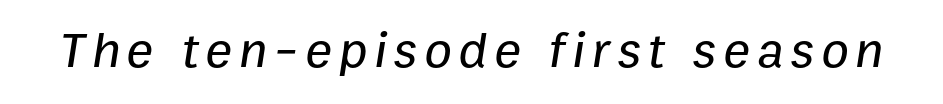
The image shows 50 px text type, italic (leaning right); set not underlined; low stroke contrast and a medium x-height.
